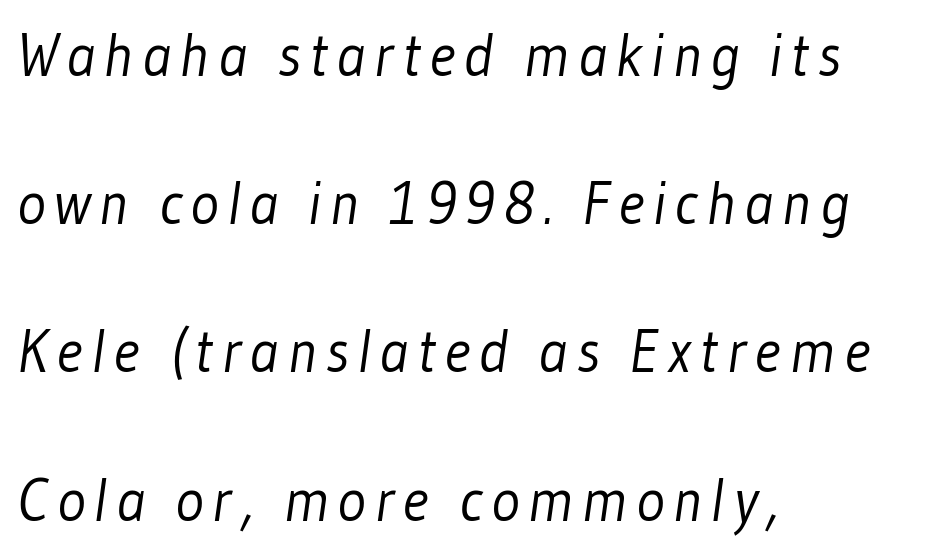
The image shows 60 px light, condensed sans-serif type; set left-aligned, loose line spacing (2.47x), not underlined; low stroke contrast and a medium x-height.
